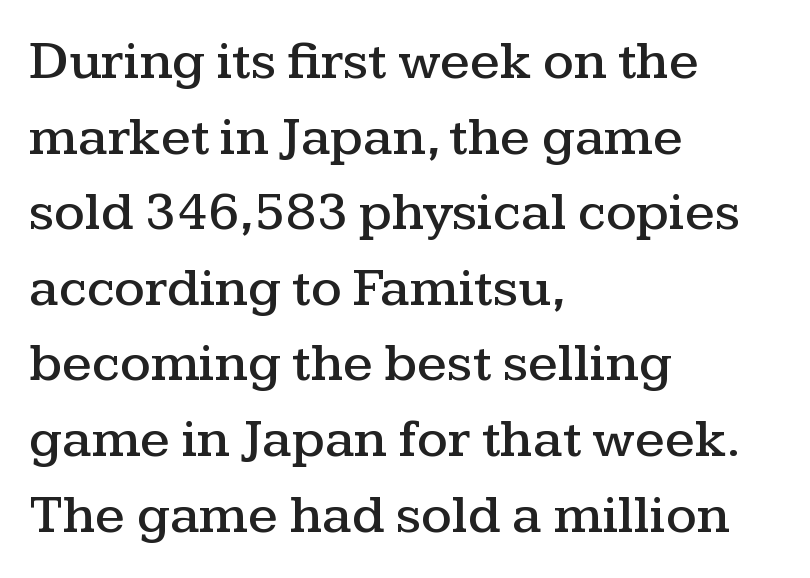
The image shows 54 px wide serif type, upright; set left-aligned, normal line spacing (1.4x), normal letter spacing, not underlined; medium stroke contrast and a medium x-height.
